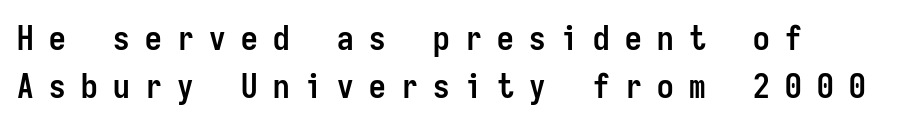
The image shows 33 px semibold, condensed sans-serif type, upright, monospaced; set normal line spacing (1.44x), unusually wide letter spacing (+0.47 em), not underlined; low stroke contrast and a medium x-height.
